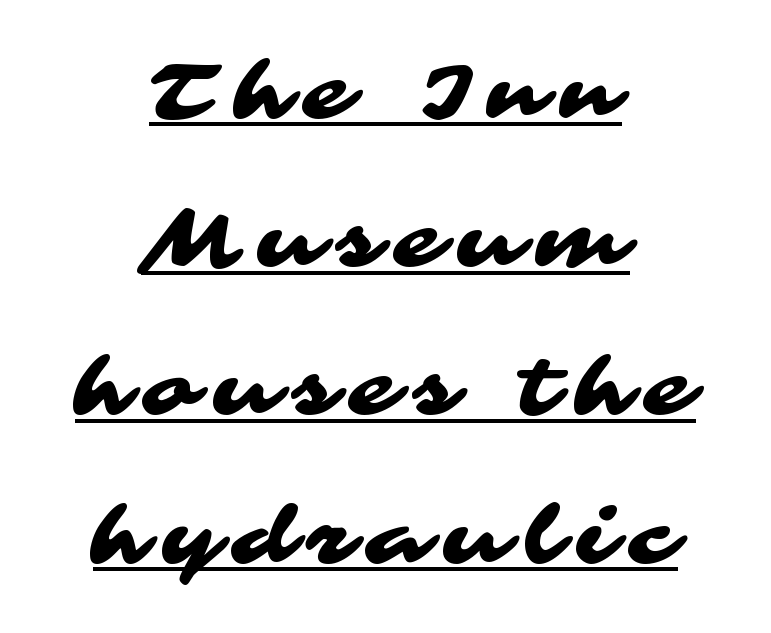
The image shows 78 px wide sans-serif type; set centered, loose line spacing (1.9x), underlined; medium stroke contrast and a medium x-height.
